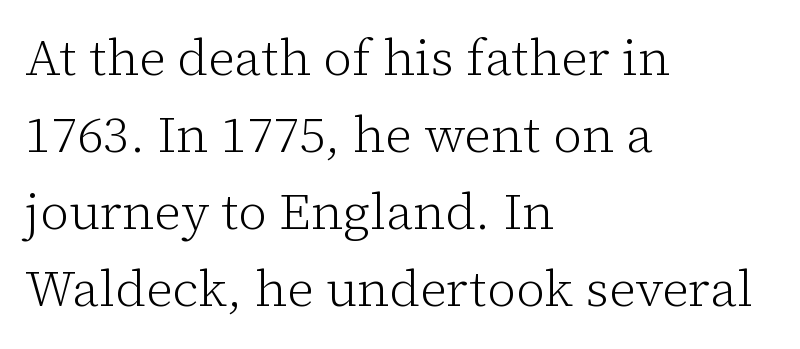
Interline gaps are of average width in this sample. The passage shown has conventional tracking throughout. The face looks like a standard text weight, possibly lighter. Note the varied advance widths — an 'i' is clearly narrower than an 'm'. Letters rest on an invisible, unmarked baseline. Posture: straight, roman, zero tilt.
